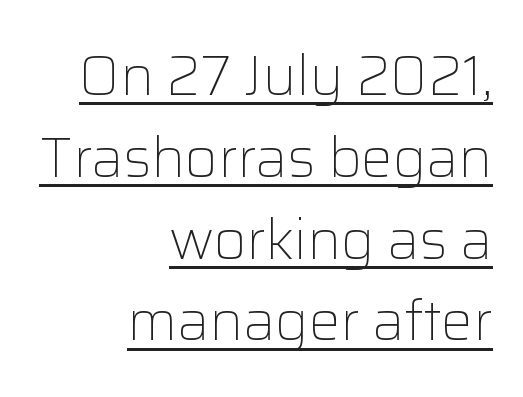
{"serif": "no", "italic": "no", "bold": "no", "weight": "light", "width": "normal", "stroke_contrast": "low", "x_height": "medium", "monospaced": "no", "underline": "yes", "align": "right", "line_spacing": "normal", "line_spacing_ratio": 1.46, "letter_spacing": "normal", "letter_spacing_em": 0.0, "glyph_px": 56}
